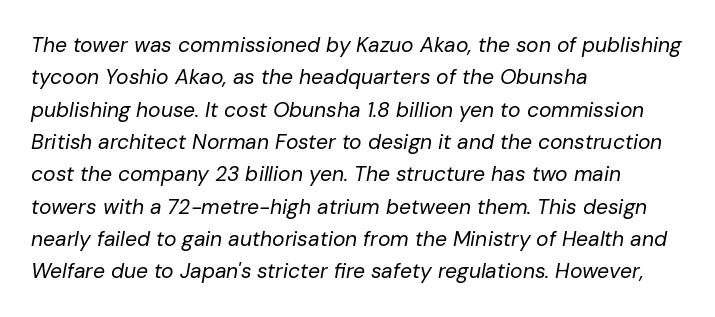
{"italic": "yes", "lean": "right", "slant_degrees": 10, "bold": "no", "underline": "no", "align": "left", "line_spacing": "normal", "line_spacing_ratio": 1.54, "letter_spacing": "normal", "letter_spacing_em": 0.0, "glyph_px": 21}
